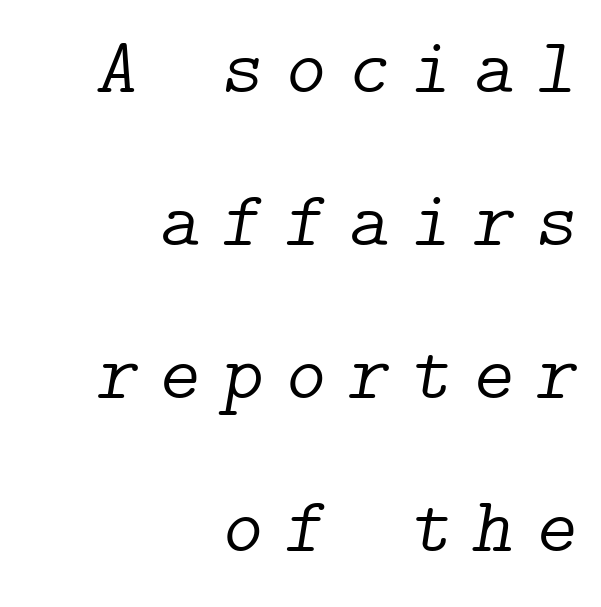
Q: Is the text bold? A: No.
Q: Is the text italic (slanted)? A: Yes, it leans right by about 9 degrees.
Q: Is the typeface a serif or a sans-serif typeface? A: Serif.
Q: Is the text underlined? A: No.
Q: How is the paragraph aligned? A: Right-aligned.
Q: Is the spacing between letters normal or unusually wide? A: Unusually wide.
Q: Is the spacing between lines tight, normal or loose? A: Loose.
Q: Width (condensed, normal, or wide)? A: Normal.
Q: Stroke contrast? A: Low.
Q: x-height? A: Medium.
